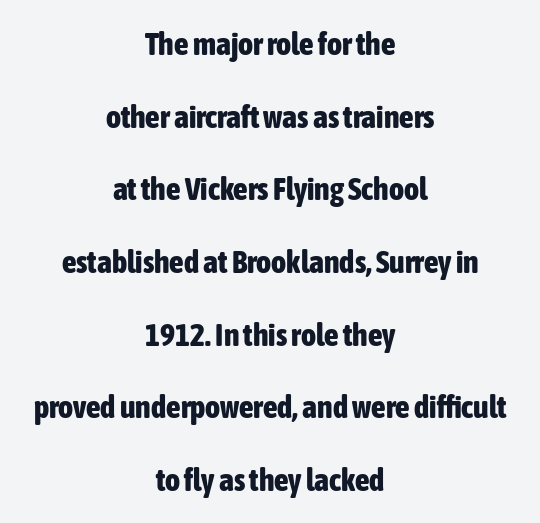
Q: Is the text bold? A: Yes.
Q: Is the text italic (slanted)? A: No, it is upright.
Q: Is the typeface a serif or a sans-serif typeface? A: Sans-serif.
Q: Is the text underlined? A: No.
Q: How is the paragraph aligned? A: Centered.
Q: Is the spacing between letters normal or unusually wide? A: Normal.
Q: Is the spacing between lines tight, normal or loose? A: Loose.
Q: Width (condensed, normal, or wide)? A: Condensed.
Q: Stroke contrast? A: Low.
Q: x-height? A: Medium.
Q: Monospaced? A: No.
